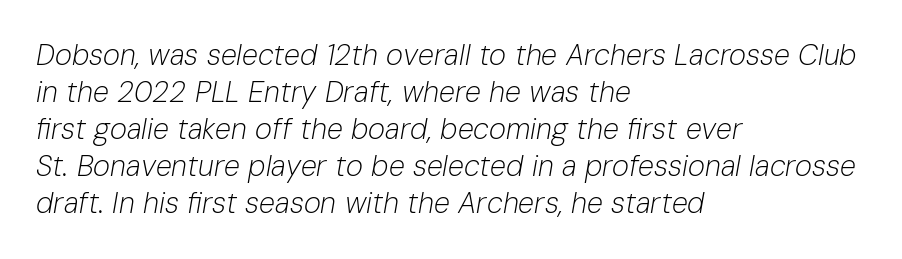
Q: Is the text bold? A: No.
Q: Is the text italic (slanted)? A: Yes, it leans right by about 10 degrees.
Q: Is the text underlined? A: No.
Q: How is the paragraph aligned? A: Left-aligned.
Q: Is the spacing between letters normal or unusually wide? A: Normal.
Q: Is the spacing between lines tight, normal or loose? A: Normal.
Q: Width (condensed, normal, or wide)? A: Normal.
Q: Stroke contrast? A: Low.
Q: x-height? A: Medium.
Q: Monospaced? A: No.
